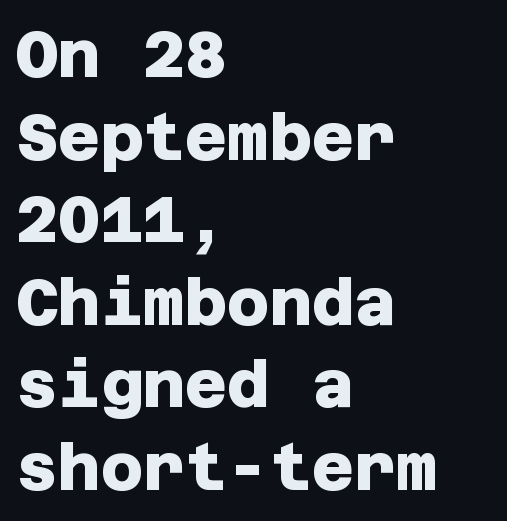
{"serif": "no", "bold": "yes", "weight": "heavy", "width": "normal", "stroke_contrast": "low", "x_height": "large", "underline": "no", "align": "left", "line_spacing": "normal", "line_spacing_ratio": 1.27, "letter_spacing": "normal", "letter_spacing_em": 0.0, "glyph_px": 65}
